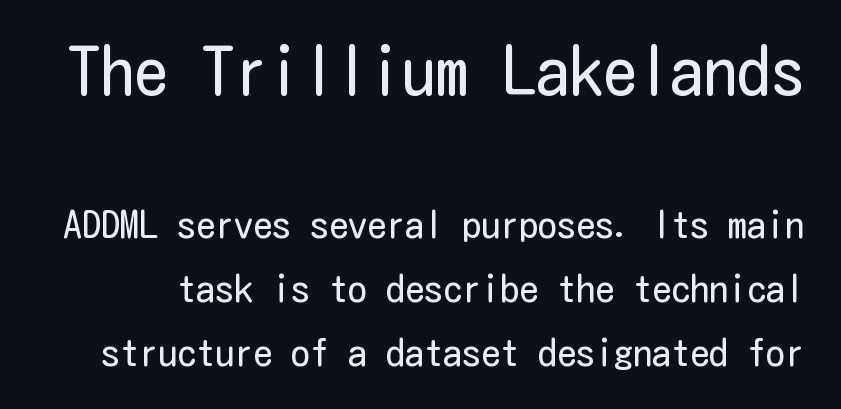
Tall strokes in this sample are plumb rather than angled. Weight: regular or lighter. Interline gaps are of average width in this sample. The block sitting higher on the canvas is the one with enlarged characters.
